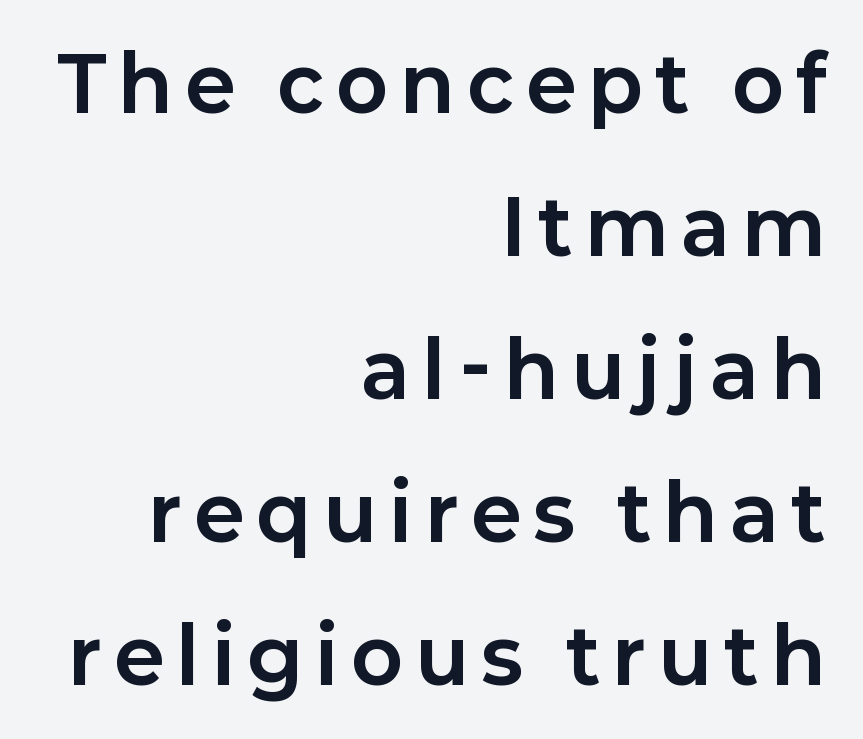
Q: Is the text bold? A: Yes.
Q: Is the text italic (slanted)? A: No, it is upright.
Q: Is the typeface a serif or a sans-serif typeface? A: Sans-serif.
Q: Is the text underlined? A: No.
Q: How is the paragraph aligned? A: Right-aligned.
Q: Width (condensed, normal, or wide)? A: Normal.
Q: Stroke contrast? A: Low.
Q: x-height? A: Medium.
Q: Monospaced? A: No.
